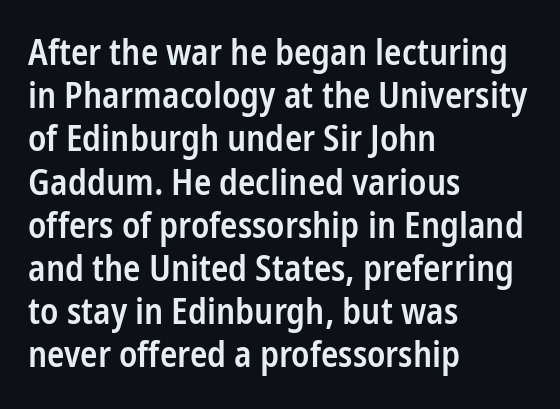
{"serif": "no", "italic": "no", "bold": "semi", "weight": "semibold", "width": "condensed", "stroke_contrast": "low", "x_height": "medium", "monospaced": "no", "underline": "no", "align": "left", "line_spacing_ratio": 1.2, "letter_spacing": "normal", "letter_spacing_em": 0.0, "glyph_px": 36}
